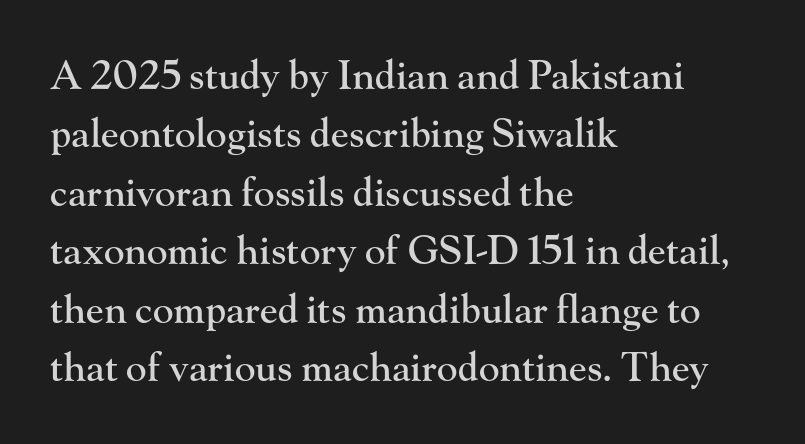
The image shows 39 px serif type, upright; set left-aligned, normal line spacing (1.5x), normal letter spacing, not underlined; high stroke contrast and a small x-height.
